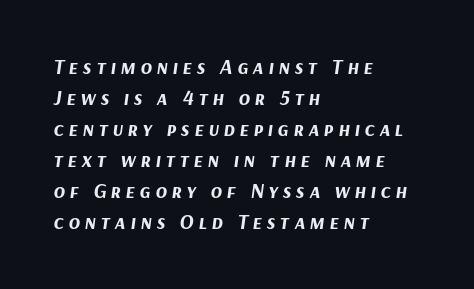
Characters are canted at an angle relative to the baseline's perpendicular. The passage shown has open, widely tracked lettering throughout. Line starts are locked; line ends wander. If you measured baseline to baseline, you'd find a middling distance. Look at the stroke-to-counter ratio: heavy, a bold.
